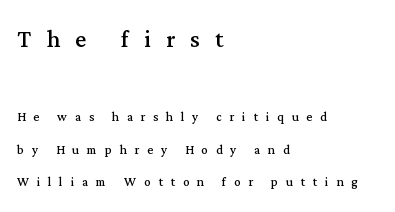
The image shows 31 px regular-weight serif type, upright; set left-aligned, loose line spacing (2.04x), unusually wide letter spacing (+0.49 em), not underlined; the first (top) block is 1.94x larger; medium stroke contrast and a medium x-height.
